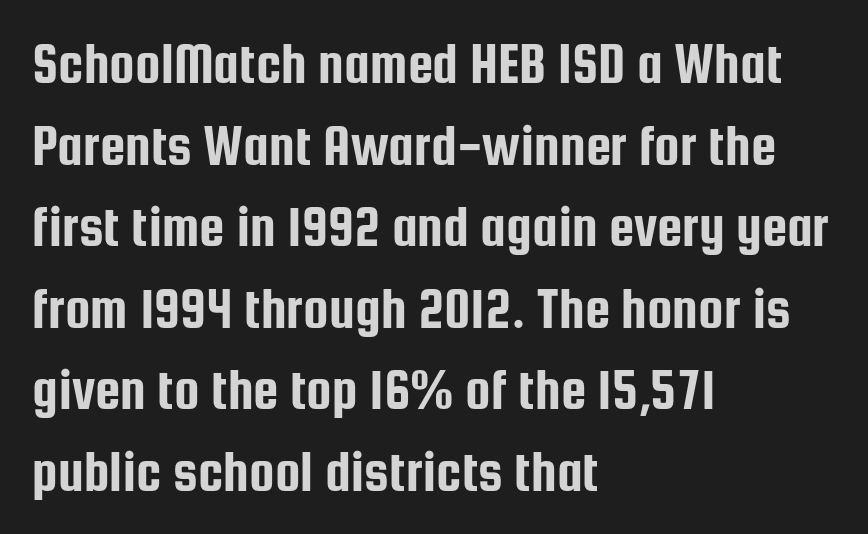
The image shows 57 px condensed sans-serif type, upright; set left-aligned, normal line spacing (1.43x), normal letter spacing, not underlined; low stroke contrast and a medium x-height.
